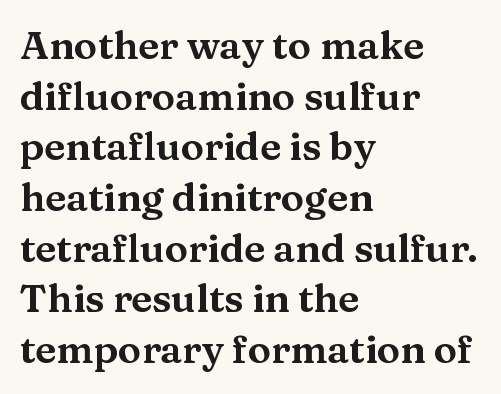
{"serif": "yes", "italic": "no", "width": "wide", "stroke_contrast": "medium", "x_height": "medium", "monospaced": "no", "underline": "no", "align": "left", "line_spacing": "normal", "line_spacing_ratio": 1.3, "letter_spacing": "normal", "letter_spacing_em": 0.0, "glyph_px": 39}
